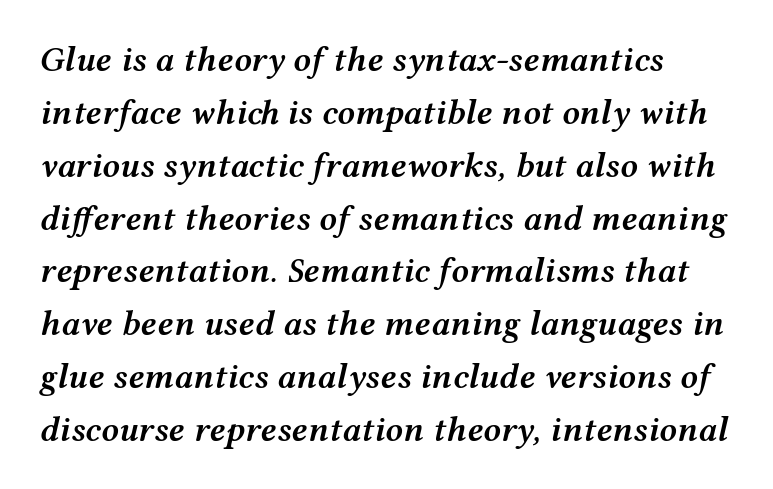
The face used here is a semibold: visibly heavier than regular, lighter than bold. Spacing verdict: proportional, widths tailored to each character. Does extra space separate the letters? No, they use regular spacing. A bare baseline throughout the passage. Caption: multi-line text, flush left, ragged right.
